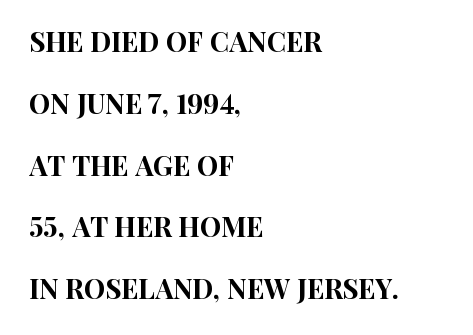
Does extra space separate the letters? No, they use regular spacing. The letters stand upright; this is a roman face. The designer dialed line spacing up above the default. The paragraph has a hard left edge and a soft right edge.
